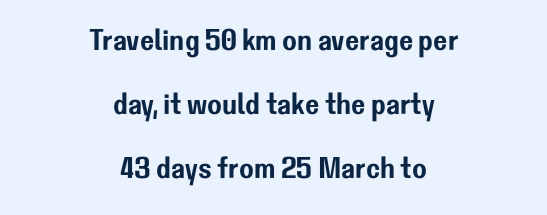
Grotesque or geometric, the face here clearly has no serifs. This is roman type, the default non-slanted kind. A great deal of white space separates one row of letters from the next. Plain, unruled lines of type.
